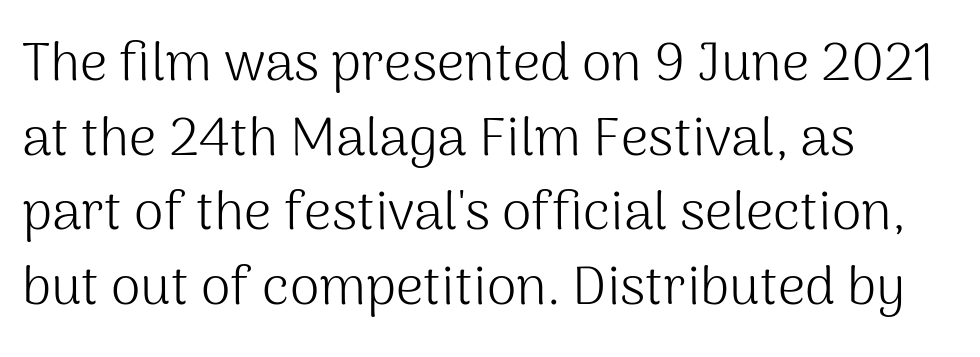
Q: Is the text bold? A: No.
Q: Is the text italic (slanted)? A: No, it is upright.
Q: Is the typeface a serif or a sans-serif typeface? A: Sans-serif.
Q: Is the text underlined? A: No.
Q: How is the paragraph aligned? A: Left-aligned.
Q: Is the spacing between letters normal or unusually wide? A: Normal.
Q: Is the spacing between lines tight, normal or loose? A: Normal.
Q: Width (condensed, normal, or wide)? A: Normal.
Q: Stroke contrast? A: Medium.
Q: x-height? A: Medium.
Q: Monospaced? A: No.
